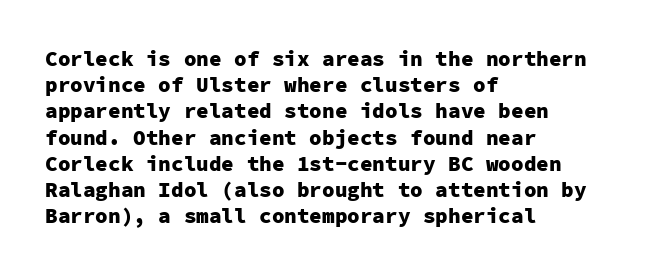
Q: Is the text bold? A: Yes.
Q: Is the text italic (slanted)? A: No, it is upright.
Q: Is the text underlined? A: No.
Q: How is the paragraph aligned? A: Left-aligned.
Q: Is the spacing between letters normal or unusually wide? A: Normal.
Q: Is the spacing between lines tight, normal or loose? A: Normal.
